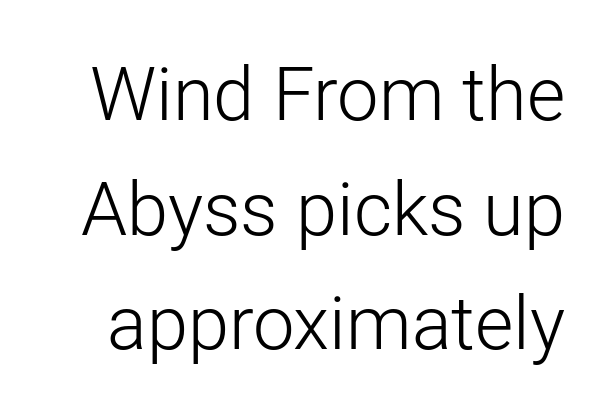
{"serif": "no", "italic": "no", "bold": "no", "weight": "light", "width": "normal", "stroke_contrast": "low", "x_height": "medium", "monospaced": "no", "underline": "no", "line_spacing": "normal", "line_spacing_ratio": 1.55, "letter_spacing": "normal", "letter_spacing_em": 0.0, "glyph_px": 74}
